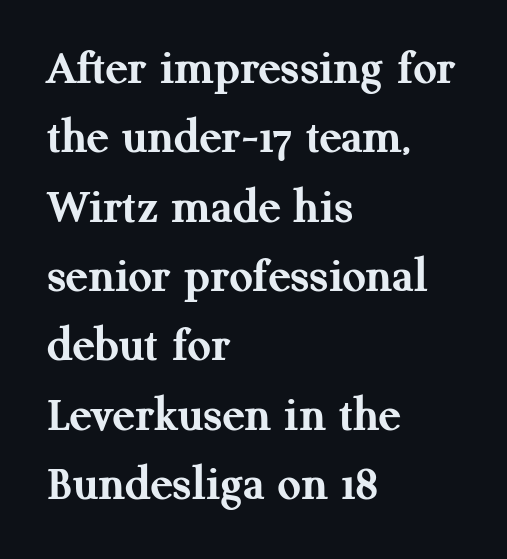
The text was rendered using a seriffed face with decorative stroke endings. A student would call this left alignment; a typographer would say flush left, rag right. If you drew a line through each stem, it would be perfectly vertical. The line-height multiplier appears to be the usual default. Spacing verdict: proportional, widths tailored to each character. The specimen omits any rule beneath the text block's lines.
